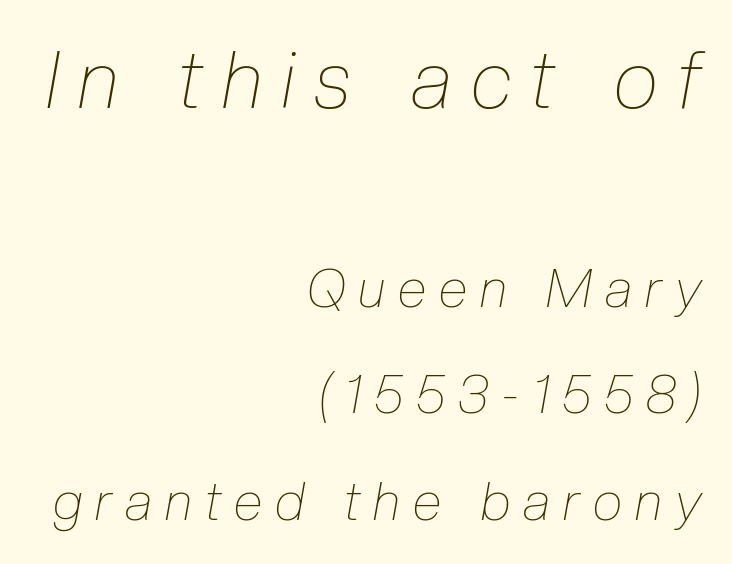
{"italic": "yes", "lean": "right", "slant_degrees": 10, "bold": "no", "weight": "thin", "width": "condensed", "stroke_contrast": "low", "x_height": "medium", "monospaced": "no", "underline": "no", "align": "right", "line_spacing": "loose", "line_spacing_ratio": 2.01, "letter_spacing": "wide", "letter_spacing_em": 0.25, "larger_block": "first", "size_ratio": 1.51, "glyph_px": 80}
